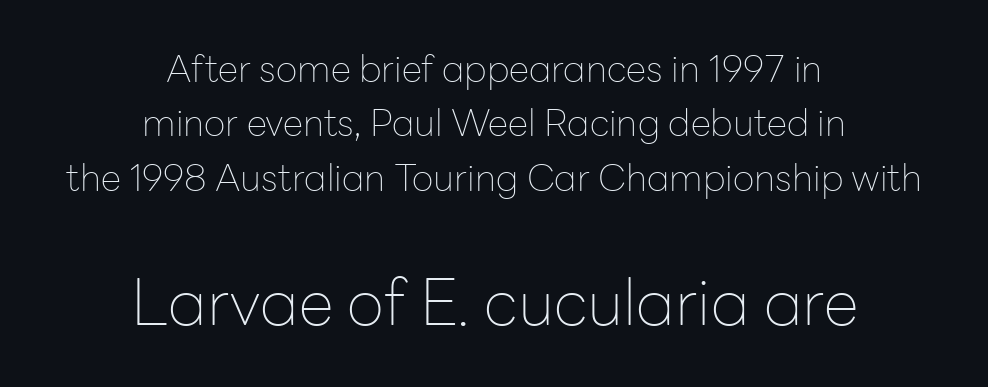
The image shows 64 px thin sans-serif type, upright; set centered, normal line spacing (1.47x), normal letter spacing, not underlined; the second (bottom) block is 1.73x larger; low stroke contrast and a medium x-height.
